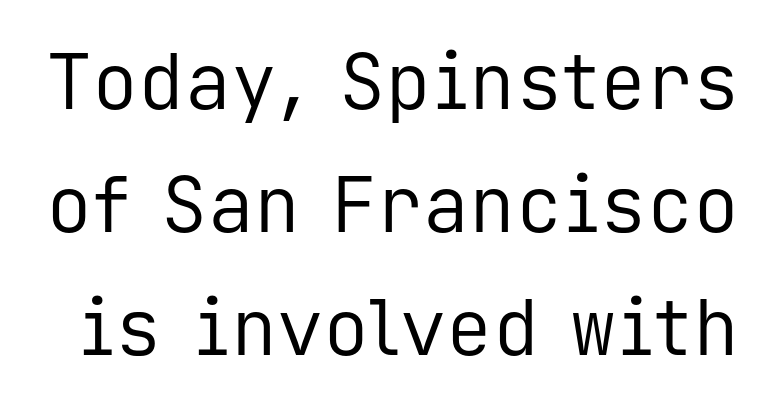
Horizontal bands of white between lines are of average thickness. Ascenders rise straight up at ninety degrees. Vertical stems look standard width or narrower in stroke. The letters march in equal steps, a hallmark of fixed-pitch type. This sample uses a sans-serif face.
